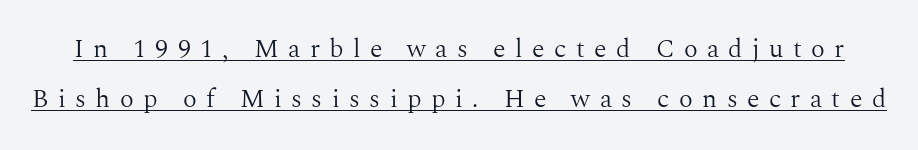
The image shows 26 px text type, upright; set loose line spacing (1.93x), unusually wide letter spacing (+0.36 em), underlined.
